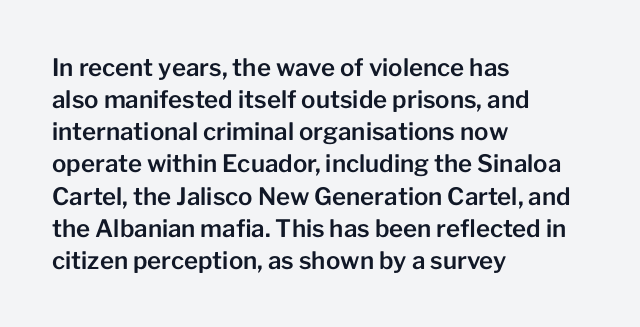
The image shows 24 px text type, upright; set left-aligned, normal line spacing (1.34x), normal letter spacing, not underlined.
